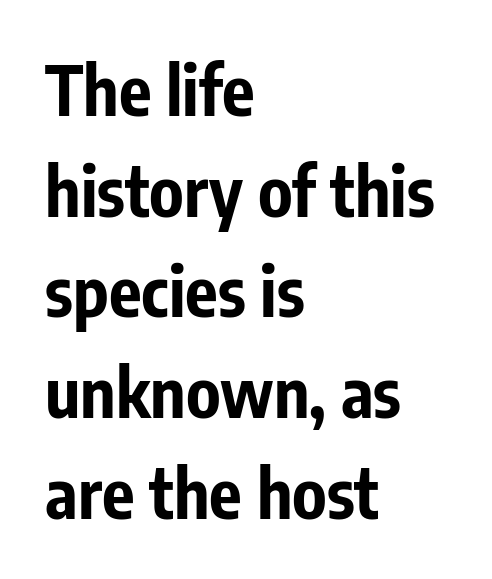
{"serif": "no", "italic": "no", "bold": "yes", "weight": "bold", "width": "condensed", "stroke_contrast": "low", "x_height": "medium", "monospaced": "no", "underline": "no", "align": "left", "line_spacing": "normal", "line_spacing_ratio": 1.48, "letter_spacing": "normal", "letter_spacing_em": 0.0, "glyph_px": 68}
